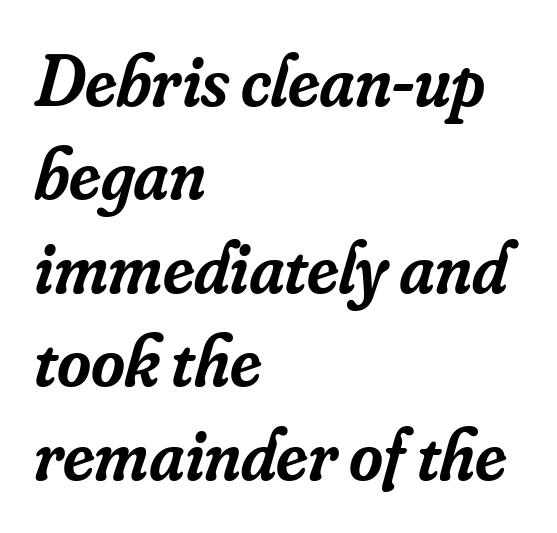
The image shows 73 px semibold serif type, italic (leaning right); set left-aligned, normal line spacing (1.28x), normal letter spacing, not underlined; low stroke contrast and a small x-height.
